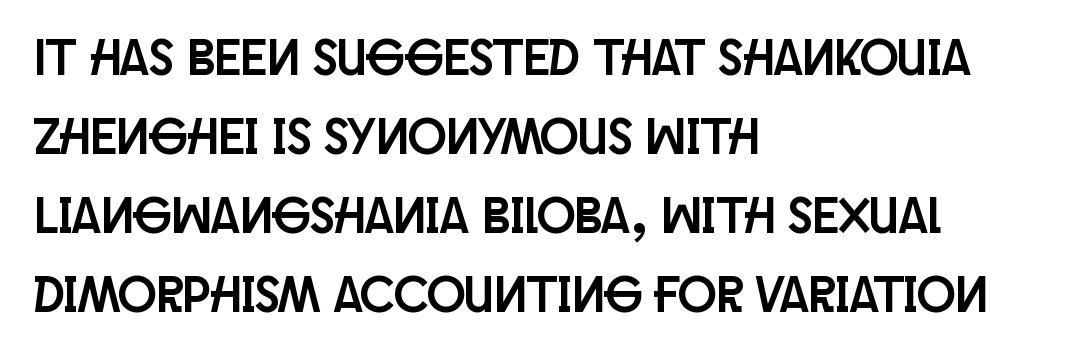
Q: Is the text italic (slanted)? A: No, it is upright.
Q: Is the typeface a serif or a sans-serif typeface? A: Sans-serif.
Q: Is the text underlined? A: No.
Q: How is the paragraph aligned? A: Left-aligned.
Q: Is the spacing between letters normal or unusually wide? A: Normal.
Q: Is the spacing between lines tight, normal or loose? A: Normal.
Q: Width (condensed, normal, or wide)? A: Condensed.
Q: Stroke contrast? A: Low.
Q: x-height? A: Large.
Q: Monospaced? A: No.
